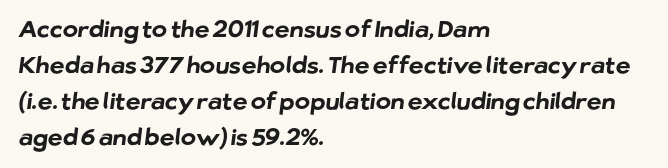
Observe the ordinary spacing: letters are neighbours, not strangers. You'd pick this weight for a headline — it's a proper bold. The rag falls on the right side of this text block. Quick note: underline off.
